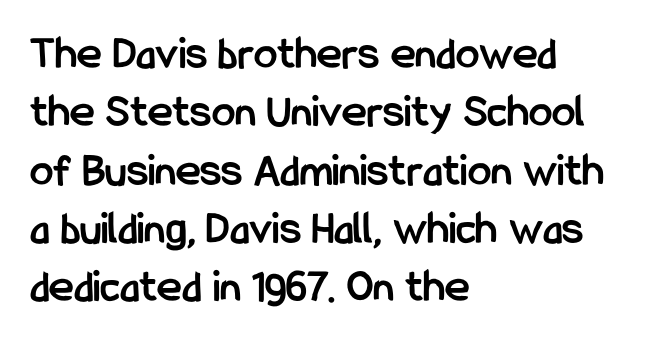
Pretty heavy lettering here — definitely bold. Honestly, the letter spacing is just normal — you wouldn't notice it. Unlike italic type, these characters show no tilt at all. Which margin do the lines hug? The left one — the right edge is uneven.
